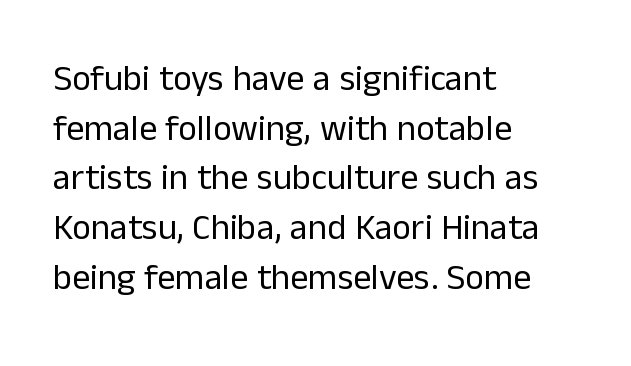
The image shows 36 px regular-weight sans-serif type, upright; set left-aligned, normal line spacing (1.38x), normal letter spacing, not underlined; low stroke contrast and a medium x-height.
